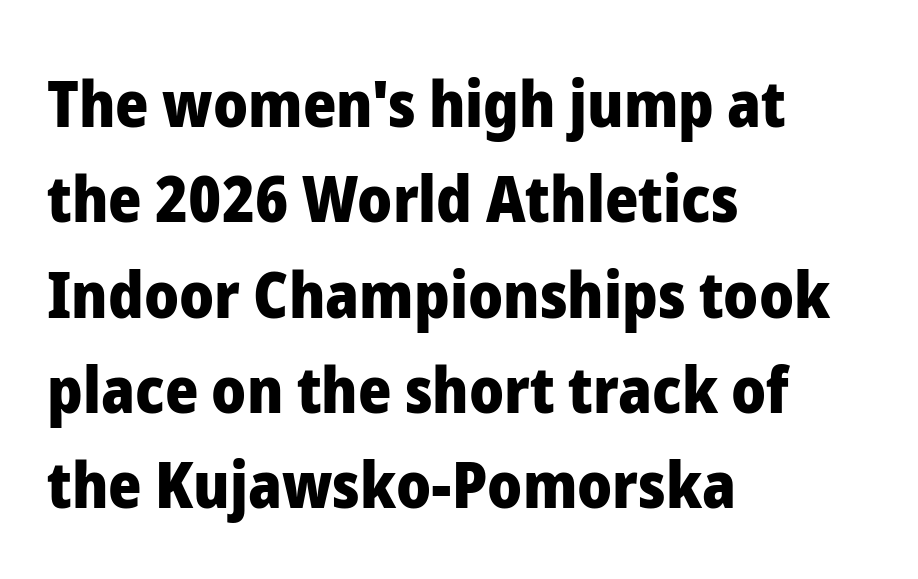
Q: Is the text bold? A: Yes.
Q: Is the text italic (slanted)? A: No, it is upright.
Q: Is the typeface a serif or a sans-serif typeface? A: Sans-serif.
Q: Is the text underlined? A: No.
Q: How is the paragraph aligned? A: Left-aligned.
Q: Is the spacing between letters normal or unusually wide? A: Normal.
Q: Is the spacing between lines tight, normal or loose? A: Normal.
Q: Width (condensed, normal, or wide)? A: Normal.
Q: Stroke contrast? A: Low.
Q: x-height? A: Medium.
Q: Monospaced? A: No.
